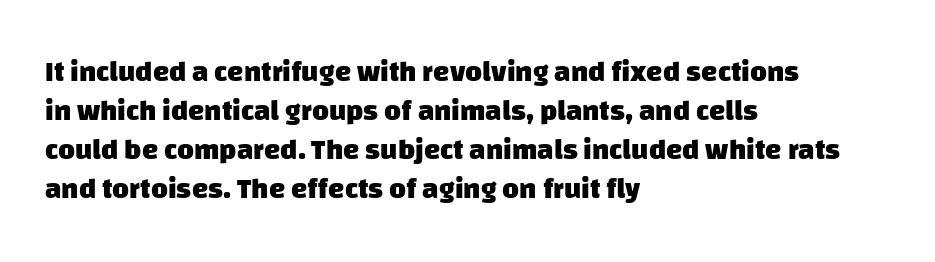
{"serif": "no", "bold": "yes", "weight": "heavy", "width": "normal", "stroke_contrast": "low", "x_height": "large", "monospaced": "no", "underline": "no", "align": "left", "line_spacing": "normal", "line_spacing_ratio": 1.35, "letter_spacing": "normal", "letter_spacing_em": 0.0, "glyph_px": 29}
